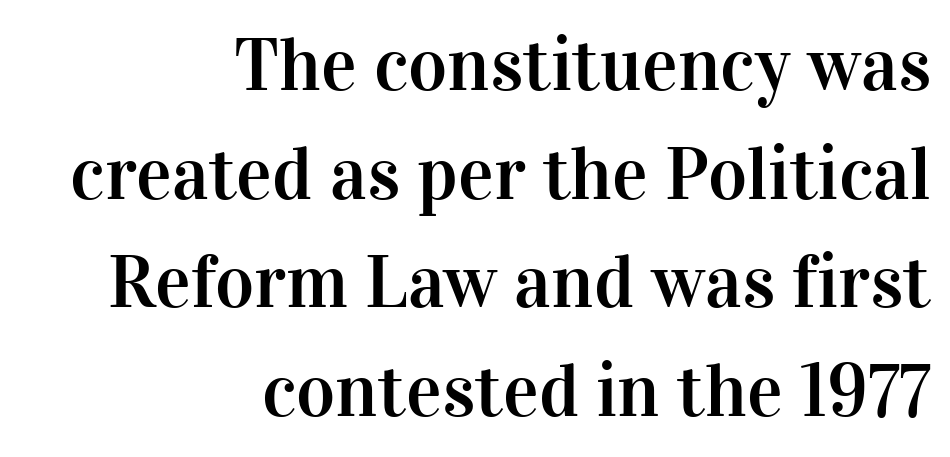
The image shows 75 px serif type, upright; set right-aligned, normal line spacing (1.45x), normal letter spacing, not underlined; high stroke contrast and a medium x-height.
